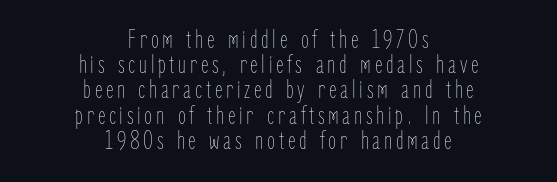
Q: Is the text bold? A: No.
Q: Is the text italic (slanted)? A: No, it is upright.
Q: Is the text underlined? A: No.
Q: How is the paragraph aligned? A: Centered.
Q: Is the spacing between lines tight, normal or loose? A: Tight.
